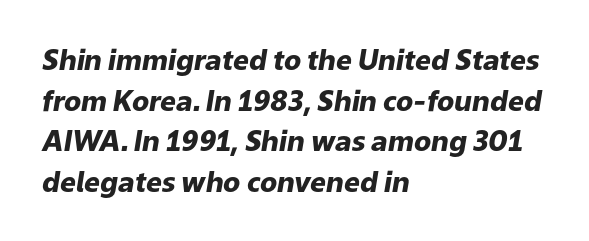
Q: Is the text bold? A: Yes.
Q: Is the text italic (slanted)? A: Yes, it leans right by about 9 degrees.
Q: Is the text underlined? A: No.
Q: How is the paragraph aligned? A: Left-aligned.
Q: Is the spacing between letters normal or unusually wide? A: Normal.
Q: Is the spacing between lines tight, normal or loose? A: Normal.
Q: Width (condensed, normal, or wide)? A: Normal.
Q: Stroke contrast? A: Low.
Q: x-height? A: Medium.
Q: Monospaced? A: No.
